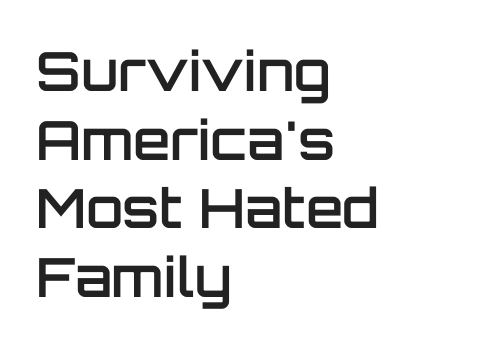
{"serif": "no", "italic": "no", "bold": "semi", "weight": "semibold", "width": "normal", "stroke_contrast": "low", "x_height": "large", "monospaced": "no", "underline": "no", "align": "left", "line_spacing": "normal", "line_spacing_ratio": 1.27, "letter_spacing": "normal", "letter_spacing_em": 0.0, "glyph_px": 54}
